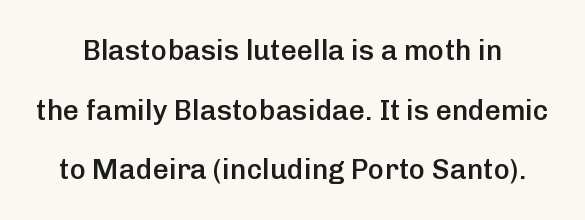
The image shows 28 px semibold sans-serif type, upright; set loose line spacing (2.13x), normal letter spacing, not underlined; low stroke contrast and a medium x-height.
